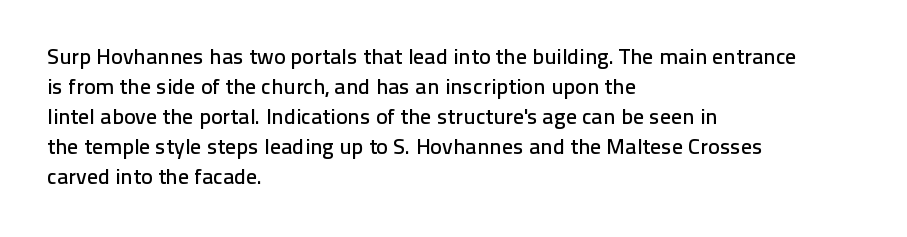
{"italic": "no", "underline": "no", "align": "left", "line_spacing": "normal", "line_spacing_ratio": 1.36, "letter_spacing": "normal", "letter_spacing_em": 0.0, "glyph_px": 22}
